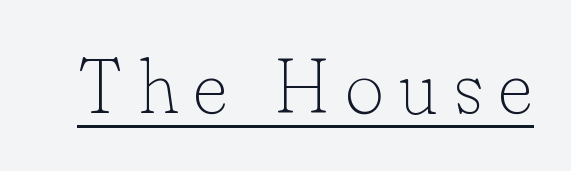
Posture: upright roman. The words here are underlined. This sample uses a serif face. Weight: in the light-to-regular range. These lines have a slow, spaced-out rhythm from letter to letter.
